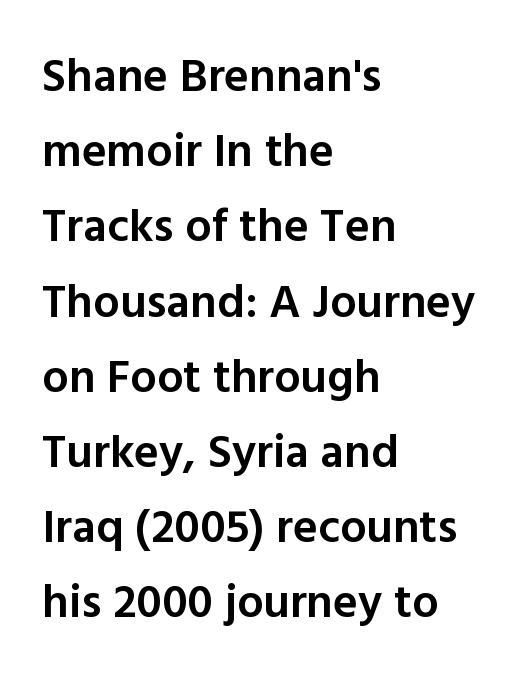
The image shows 47 px semibold sans-serif type, upright; set left-aligned, normal line spacing (1.6x), normal letter spacing, not underlined; a medium x-height.
